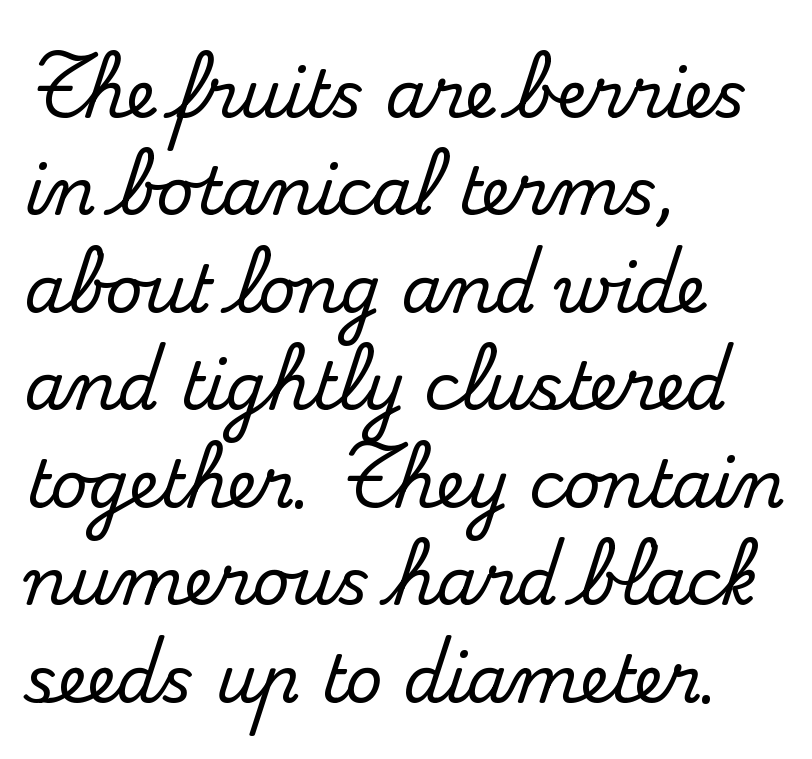
Q: Is the text italic (slanted)? A: Yes.
Q: Is the text underlined? A: No.
Q: How is the paragraph aligned? A: Left-aligned.
Q: Is the spacing between letters normal or unusually wide? A: Normal.
Q: Is the spacing between lines tight, normal or loose? A: Normal.
Q: Width (condensed, normal, or wide)? A: Normal.
Q: Stroke contrast? A: Medium.
Q: x-height? A: Small.
Q: Monospaced? A: No.
